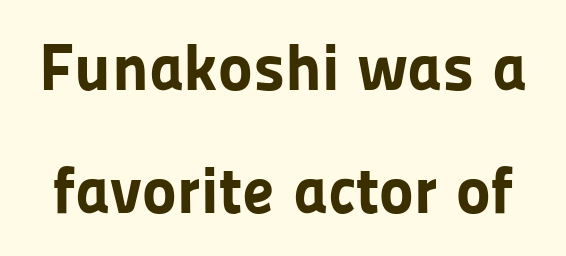
Strong, thick strokes mark this as bold type. These lines were composed using upright roman letters. Short note: letters normally spaced. The passage shown is typed in a proportional face where columns would drift. The rendering shows plain stroke endings on the letterforms — a sans-serif design.
